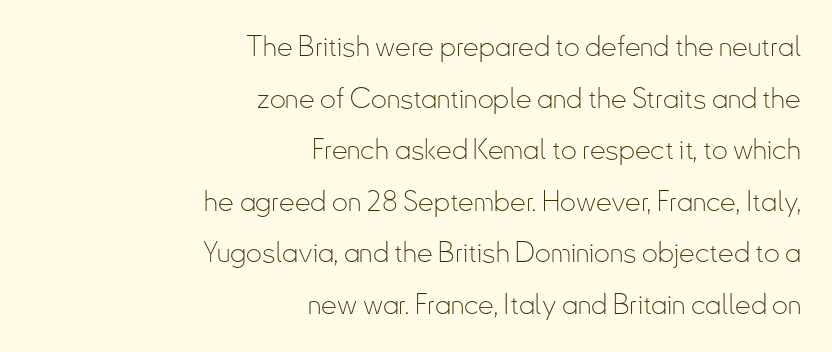
Q: Is the text bold? A: No.
Q: Is the text italic (slanted)? A: No, it is upright.
Q: Is the typeface a serif or a sans-serif typeface? A: Sans-serif.
Q: Is the text underlined? A: No.
Q: How is the paragraph aligned? A: Right-aligned.
Q: Is the spacing between letters normal or unusually wide? A: Normal.
Q: Width (condensed, normal, or wide)? A: Condensed.
Q: Stroke contrast? A: Low.
Q: x-height? A: Small.
Q: Monospaced? A: No.
